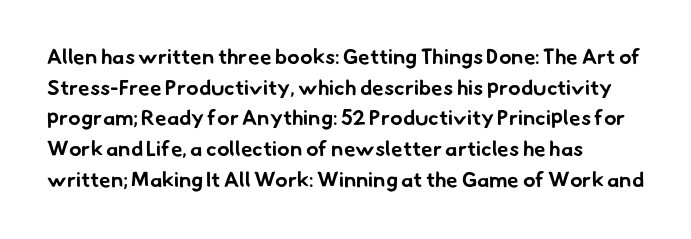
{"bold": "yes", "underline": "no", "align": "left", "line_spacing": "normal", "line_spacing_ratio": 1.46, "letter_spacing": "normal", "letter_spacing_em": 0.0, "glyph_px": 21}
